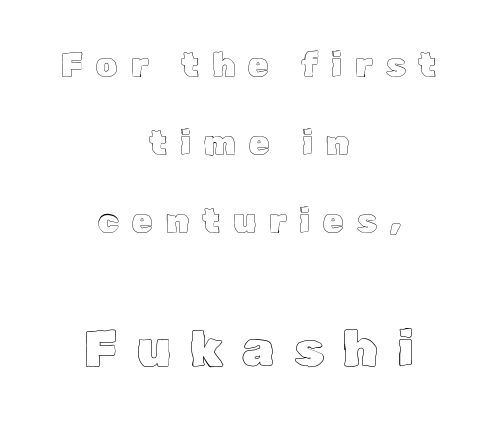
The image shows 51 px text type, upright; set centered, loose line spacing (2.29x), unusually wide letter spacing (+0.38 em), not underlined; the second (bottom) block is 1.5x larger; a medium x-height.
